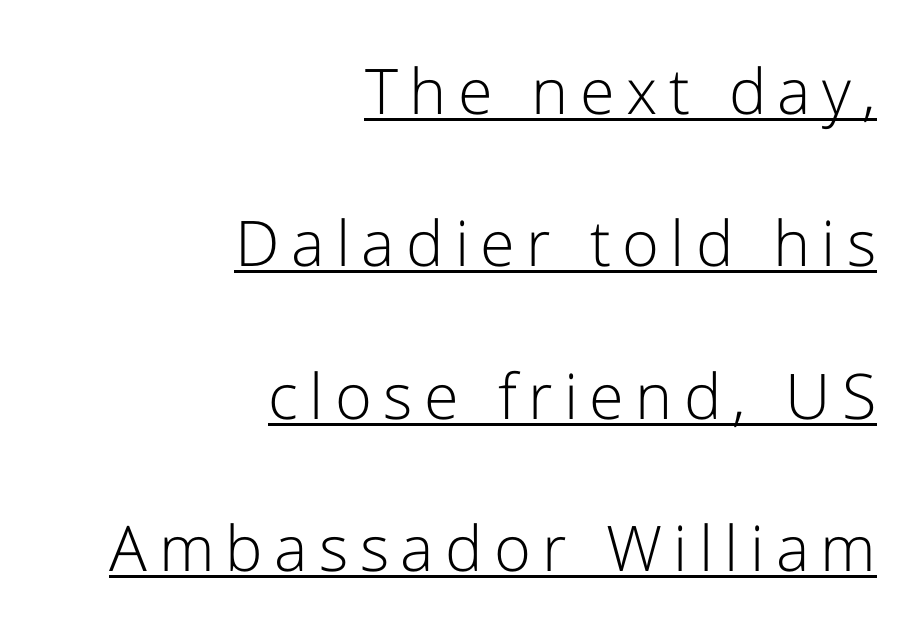
{"serif": "no", "italic": "no", "bold": "no", "weight": "light", "width": "normal", "stroke_contrast": "low", "x_height": "medium", "monospaced": "no", "underline": "yes", "align": "right", "line_spacing": "loose", "line_spacing_ratio": 2.42, "glyph_px": 63}
